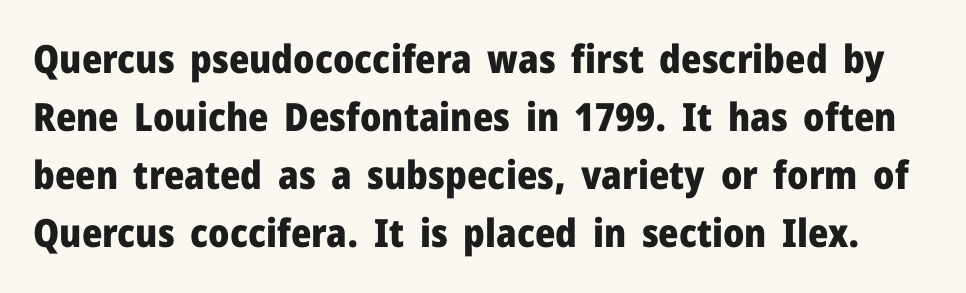
{"serif": "no", "italic": "no", "bold": "yes", "weight": "heavy", "width": "normal", "stroke_contrast": "low", "x_height": "medium", "monospaced": "no", "underline": "no", "line_spacing": "normal", "line_spacing_ratio": 1.49, "letter_spacing": "normal", "letter_spacing_em": 0.0, "glyph_px": 39}
